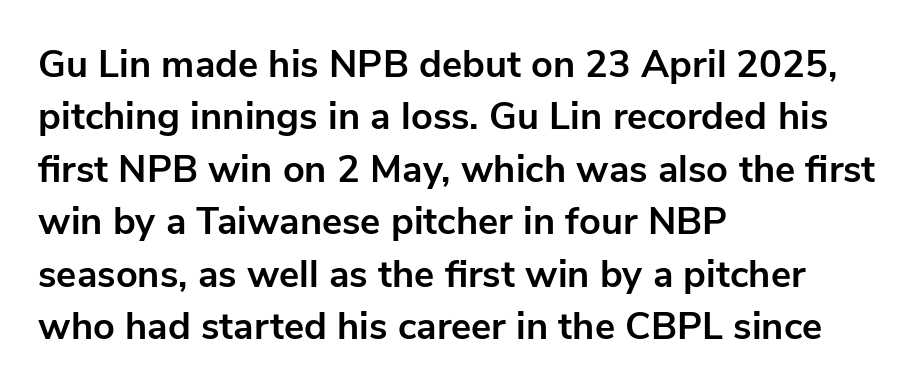
Q: Is the text bold? A: Yes.
Q: Is the text italic (slanted)? A: No, it is upright.
Q: Is the typeface a serif or a sans-serif typeface? A: Sans-serif.
Q: Is the text underlined? A: No.
Q: How is the paragraph aligned? A: Left-aligned.
Q: Is the spacing between letters normal or unusually wide? A: Normal.
Q: Is the spacing between lines tight, normal or loose? A: Normal.
Q: Width (condensed, normal, or wide)? A: Normal.
Q: Stroke contrast? A: Low.
Q: x-height? A: Medium.
Q: Monospaced? A: No.
